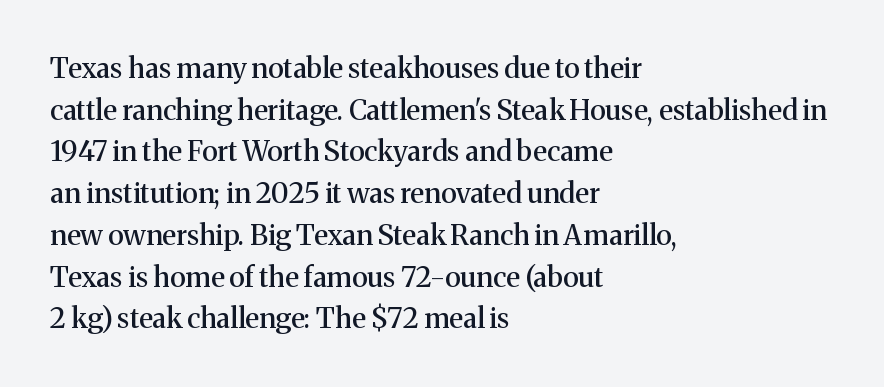
The image shows 28 px serif type, upright; set left-aligned, normal line spacing (1.49x), normal letter spacing, not underlined; medium stroke contrast and a medium x-height.
